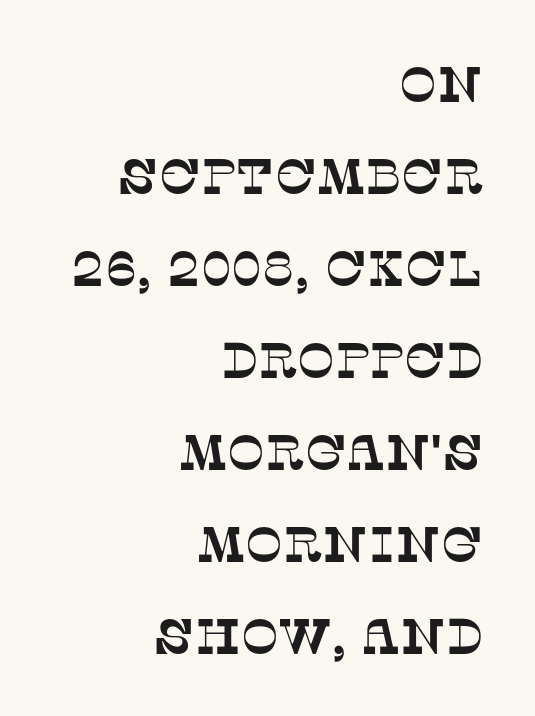
Layout note: lines flush right. Is this a fixed-width face? No — the glyphs have proportional, varying widths. What stands out about the letter spacing? Nothing — it is the standard amount. Underline: absent. A serif font was chosen for this passage.
